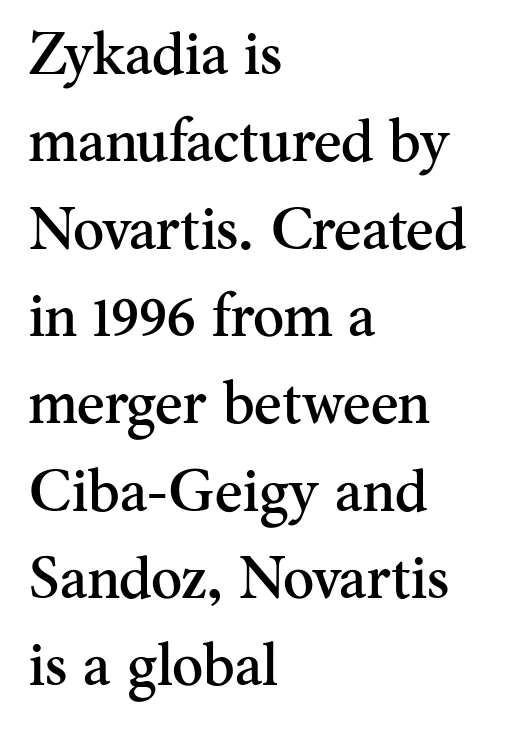
Any mark beneath the type? The region is blank. The horizontal fit of the characters is conventional and even. Think of a printed novel: that variable character pitch is what you see here. A typesetter would mark this as roman, not italic.
